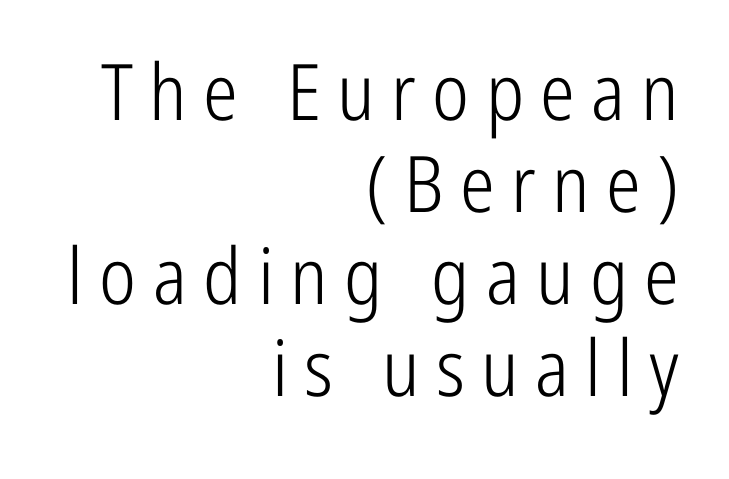
The text block is weighted toward the right margin, trailing off unevenly leftward. This sample uses an upright cut, with every glyph sitting square on the baseline. Are there feet on the stems? There aren't — it's a sans. Think of a printed novel: that variable character pitch is what you see here. The space directly below the letters is spotless. Unbolded letterforms with no extra heft.
